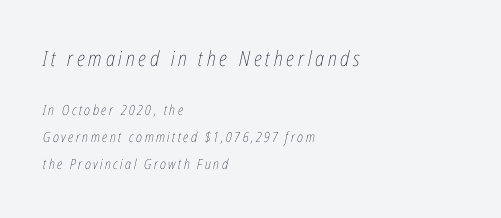
Q: Is the text bold? A: No.
Q: Is the text italic (slanted)? A: Yes, it leans right by about 12 degrees.
Q: Is the text underlined? A: No.
Q: How is the paragraph aligned? A: Left-aligned.
Q: Is the spacing between lines tight, normal or loose? A: Loose.
Q: Which block of text is set in a larger size, the first (top) or the second (bottom)? A: The first (top) one.
